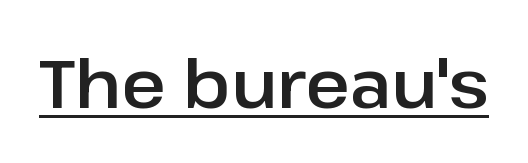
A sans-serif font was chosen for this passage. The letters advance in unequal steps, a hallmark of proportional type. No italicization has been applied; the sample stays upright. Quick note: underline on. Students, note that the glyphs here touch the page at normal intervals.
